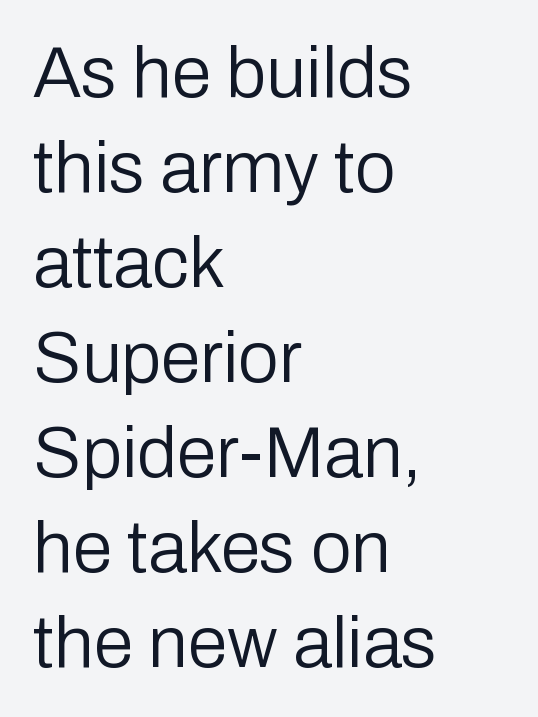
{"serif": "no", "italic": "no", "bold": "no", "weight": "regular", "width": "normal", "stroke_contrast": "low", "x_height": "medium", "monospaced": "no", "underline": "no", "align": "left", "line_spacing": "normal", "line_spacing_ratio": 1.32, "letter_spacing": "normal", "letter_spacing_em": 0.0, "glyph_px": 72}
